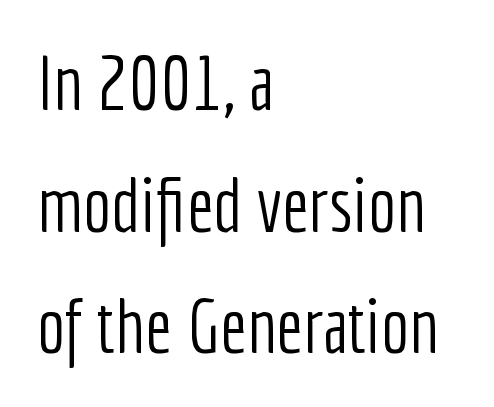
{"serif": "no", "italic": "no", "bold": "no", "weight": "light", "width": "condensed", "stroke_contrast": "low", "x_height": "medium", "monospaced": "no", "underline": "no", "align": "left", "line_spacing": "normal", "line_spacing_ratio": 1.6, "letter_spacing": "normal", "letter_spacing_em": 0.0, "glyph_px": 76}
